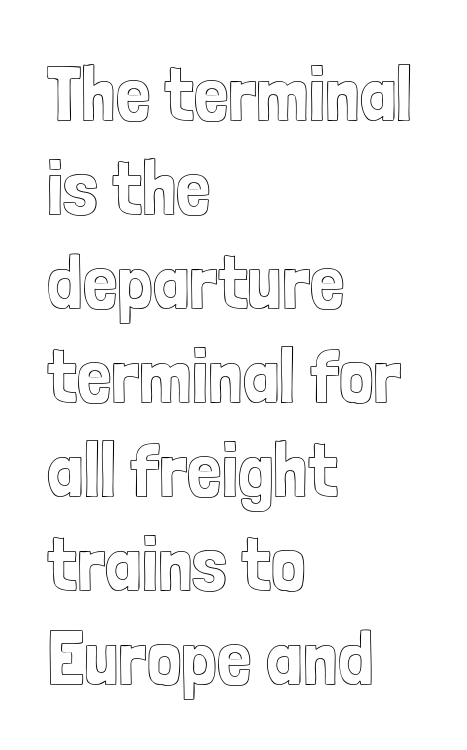
You could call the tracking neutral — neither tight nor loose. Letters rest on an invisible, unmarked baseline. Here the designer chose a conventional face with non-uniform glyph widths. Posture: upright roman. Line starts are locked; line ends wander.
